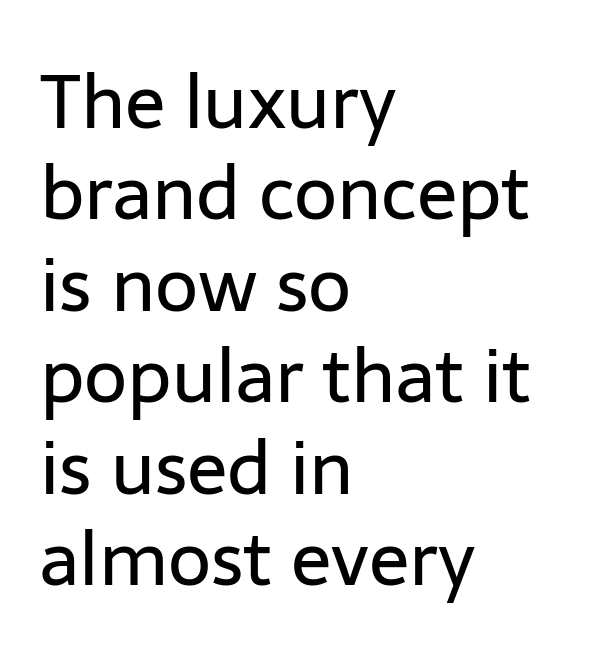
Q: Is the text bold? A: No.
Q: Is the text italic (slanted)? A: No, it is upright.
Q: Is the typeface a serif or a sans-serif typeface? A: Sans-serif.
Q: Is the text underlined? A: No.
Q: How is the paragraph aligned? A: Left-aligned.
Q: Is the spacing between letters normal or unusually wide? A: Normal.
Q: Width (condensed, normal, or wide)? A: Normal.
Q: Stroke contrast? A: Low.
Q: x-height? A: Medium.
Q: Monospaced? A: No.
